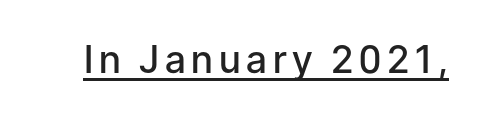
{"serif": "no", "italic": "no", "bold": "semi", "weight": "semibold", "width": "normal", "stroke_contrast": "low", "x_height": "medium", "monospaced": "no", "underline": "yes", "glyph_px": 38}
